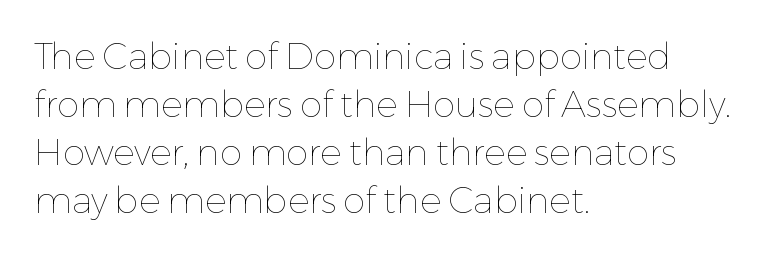
The image shows 36 px thin type, upright; set left-aligned, normal line spacing (1.33x), normal letter spacing, not underlined; low stroke contrast and a medium x-height.
